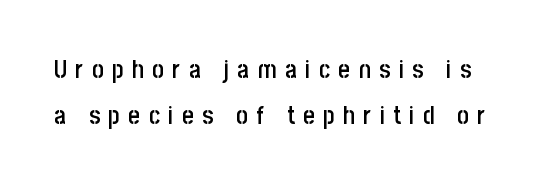
Emphasis by weight is partial: semibold. Words appear elongated and porous because spacing is wide. Letters rest on an invisible, unmarked baseline. Posture: straight, roman, zero tilt.
